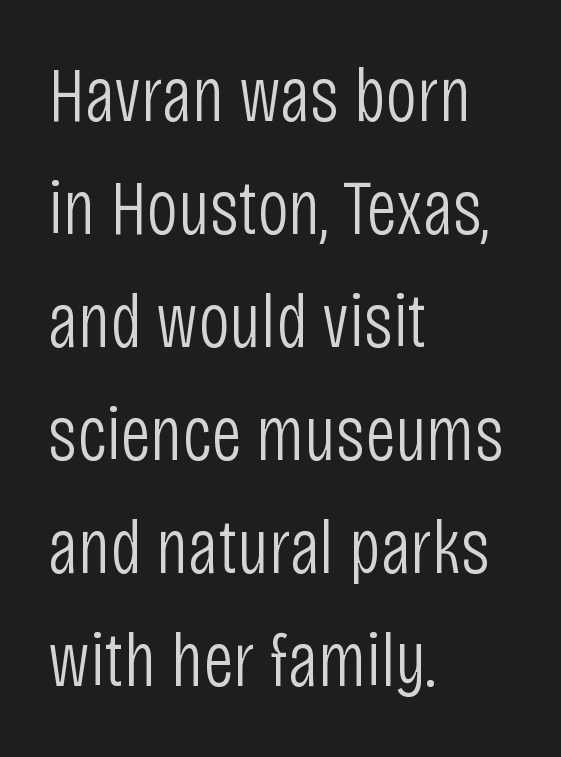
The image shows 78 px light, condensed sans-serif type, upright; set left-aligned, normal line spacing (1.45x), normal letter spacing, not underlined; low stroke contrast and a large x-height.
